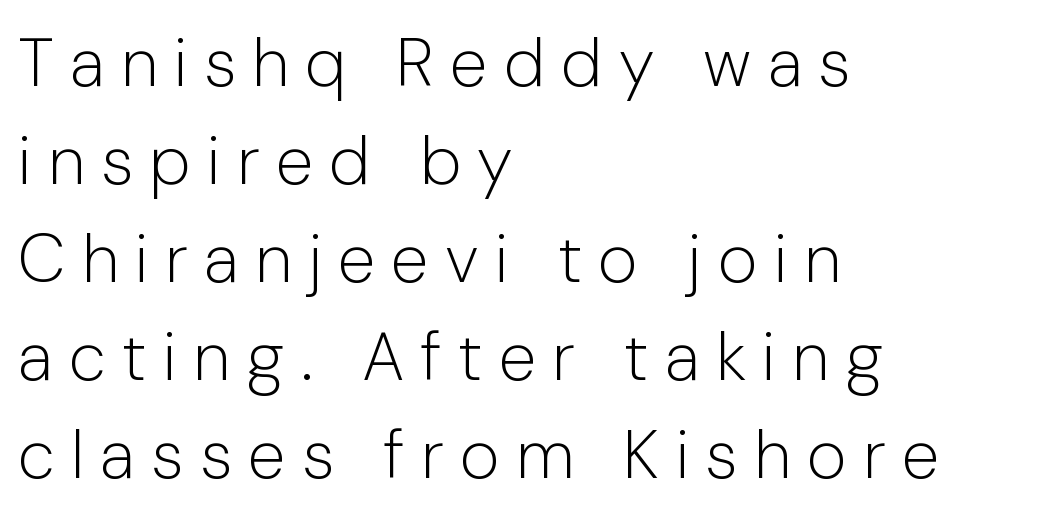
{"serif": "no", "italic": "no", "bold": "no", "weight": "light", "width": "normal", "stroke_contrast": "low", "x_height": "medium", "monospaced": "no", "underline": "no", "align": "left", "line_spacing": "normal", "line_spacing_ratio": 1.44, "letter_spacing": "wide", "letter_spacing_em": 0.24, "glyph_px": 68}
